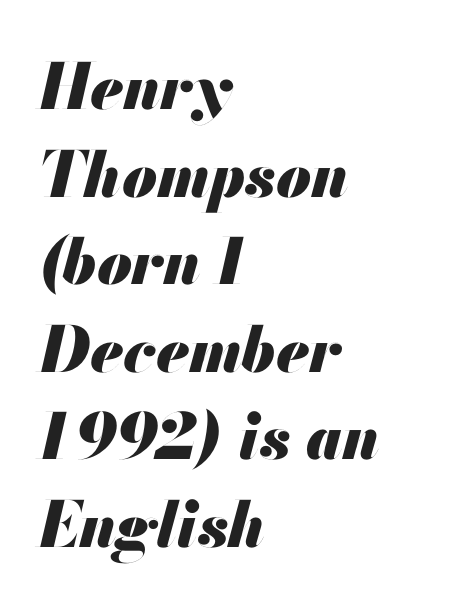
Q: Is the text bold? A: Yes.
Q: Is the text italic (slanted)? A: Yes, it leans right by about 13 degrees.
Q: Is the text underlined? A: No.
Q: How is the paragraph aligned? A: Left-aligned.
Q: Is the spacing between letters normal or unusually wide? A: Normal.
Q: Is the spacing between lines tight, normal or loose? A: Normal.
Q: Width (condensed, normal, or wide)? A: Normal.
Q: Stroke contrast? A: Medium.
Q: x-height? A: Small.
Q: Monospaced? A: No.
